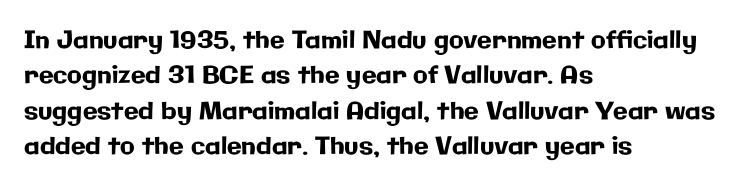
Q: Is the text italic (slanted)? A: No, it is upright.
Q: Is the text underlined? A: No.
Q: How is the paragraph aligned? A: Left-aligned.
Q: Is the spacing between letters normal or unusually wide? A: Normal.
Q: Is the spacing between lines tight, normal or loose? A: Normal.
